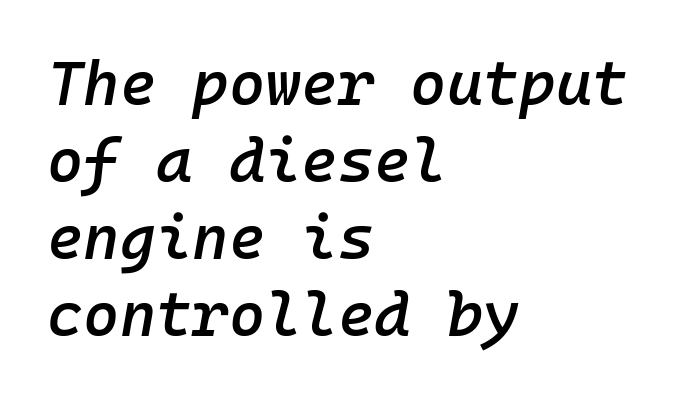
The image shows 62 px semibold type, italic (leaning right), monospaced; set left-aligned, line spacing 1.24x, normal letter spacing, not underlined; low stroke contrast and a medium x-height.
